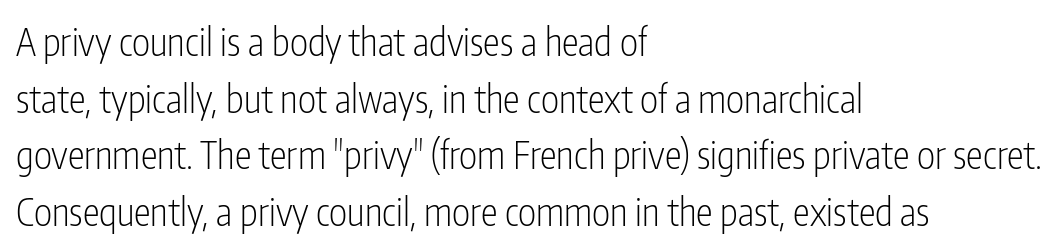
The image shows 38 px light, condensed sans-serif type, upright; set left-aligned, normal line spacing (1.49x), normal letter spacing, not underlined; low stroke contrast and a medium x-height.
